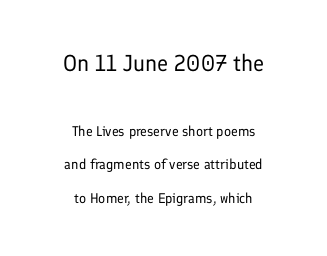
Honestly, the rows look like they've been pulled way apart. Italic? Not at all — the glyphs are vertical. Character size in the leading block exceeds that of the trailing block. Observe the ordinary spacing: letters are neighbours, not strangers. Is the type heavy? It reads as light-to-regular instead. The rag falls on both sides of this text block equally.
